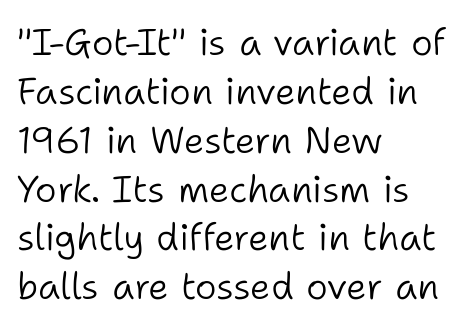
{"serif": "no", "italic": "no", "bold": "no", "weight": "light", "width": "normal", "stroke_contrast": "low", "x_height": "medium", "monospaced": "no", "underline": "no", "align": "left", "line_spacing": "normal", "line_spacing_ratio": 1.32, "letter_spacing": "normal", "letter_spacing_em": 0.0, "glyph_px": 37}
